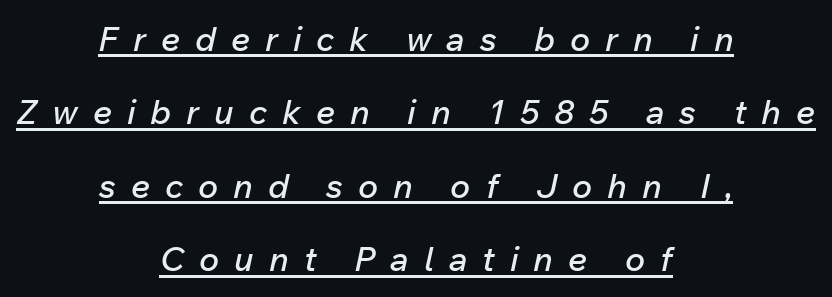
The rendering uses natural spacing where letterforms have individual widths. Style check: oblique. Quick note: underline on. Every row of glyphs is offset so its center matches the block's center.
